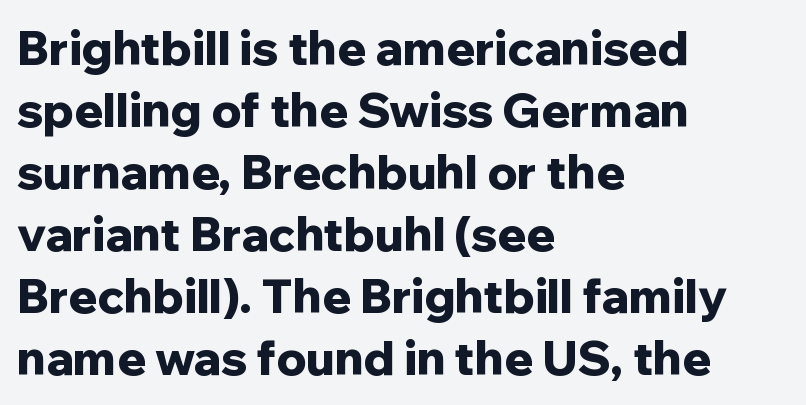
The image shows 47 px bold sans-serif type, upright; set left-aligned, normal line spacing (1.32x), normal letter spacing, not underlined; low stroke contrast and a medium x-height.
